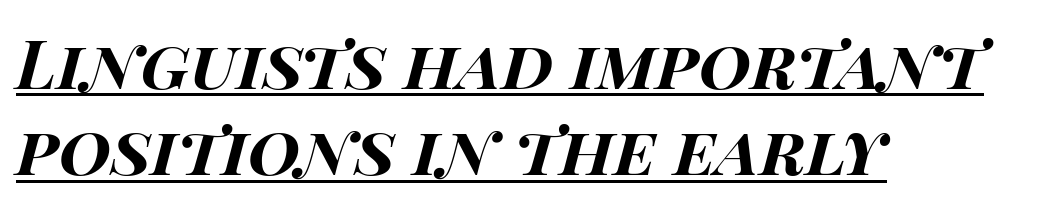
Q: Is the text bold? A: Yes.
Q: Is the text italic (slanted)? A: Yes, it leans right by about 14 degrees.
Q: Is the text underlined? A: Yes.
Q: How is the paragraph aligned? A: Left-aligned.
Q: Is the spacing between letters normal or unusually wide? A: Normal.
Q: Is the spacing between lines tight, normal or loose? A: Normal.
Q: Width (condensed, normal, or wide)? A: Wide.
Q: Stroke contrast? A: High.
Q: x-height? A: Large.
Q: Monospaced? A: No.
